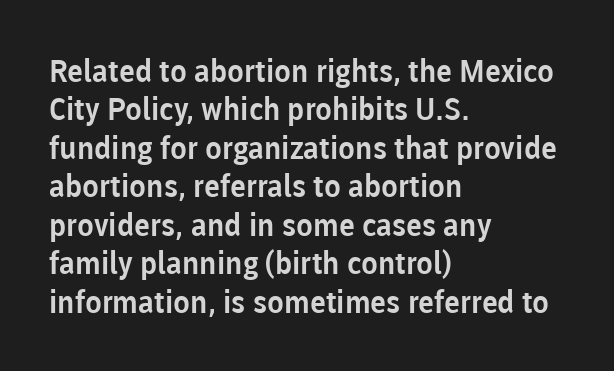
{"serif": "no", "italic": "no", "width": "normal", "stroke_contrast": "low", "x_height": "medium", "monospaced": "no", "underline": "no", "align": "left", "line_spacing_ratio": 1.24, "letter_spacing": "normal", "letter_spacing_em": 0.0, "glyph_px": 31}
